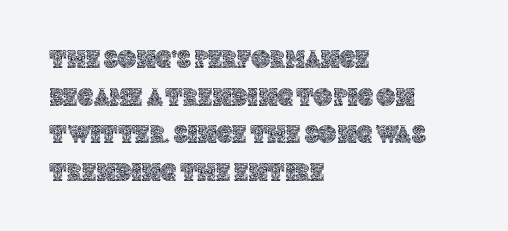
The image shows 26 px text type, upright; set left-aligned, normal line spacing (1.45x), normal letter spacing, not underlined.
